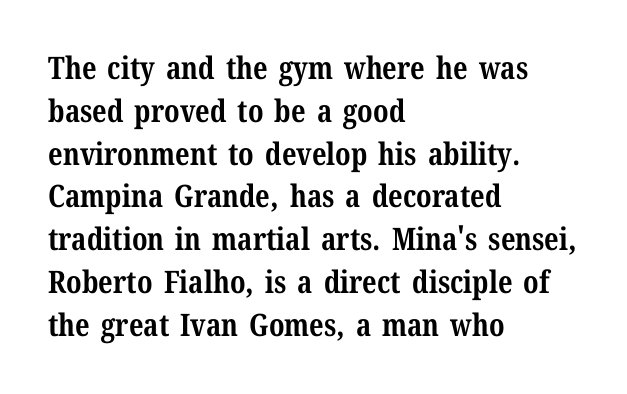
The image shows 31 px bold serif type, upright; set left-aligned, normal line spacing (1.38x), normal letter spacing, not underlined; medium stroke contrast and a medium x-height.
